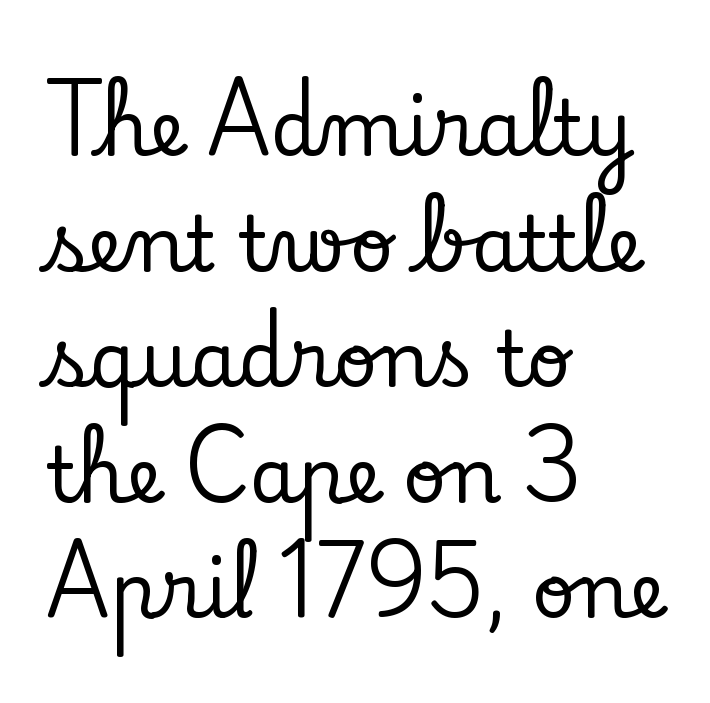
The image shows 76 px text type, upright; set left-aligned, normal line spacing (1.52x), normal letter spacing, not underlined; low stroke contrast and a small x-height.
